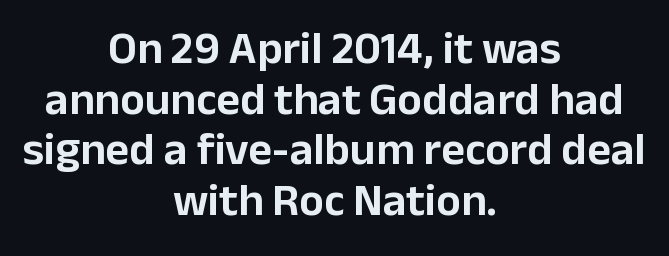
{"serif": "no", "italic": "no", "width": "normal", "stroke_contrast": "low", "x_height": "medium", "monospaced": "no", "underline": "no", "align": "center", "line_spacing": "tight", "line_spacing_ratio": 1.1, "letter_spacing": "normal", "letter_spacing_em": 0.0, "glyph_px": 46}
